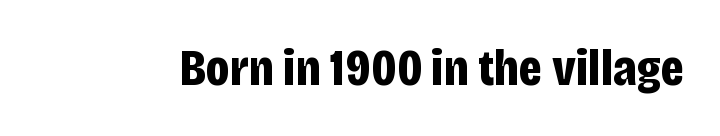
Q: Is the text bold? A: Yes.
Q: Is the text italic (slanted)? A: No, it is upright.
Q: Is the typeface a serif or a sans-serif typeface? A: Sans-serif.
Q: Is the text underlined? A: No.
Q: Is the spacing between letters normal or unusually wide? A: Normal.
Q: Width (condensed, normal, or wide)? A: Condensed.
Q: Stroke contrast? A: Low.
Q: x-height? A: Large.
Q: Monospaced? A: No.
